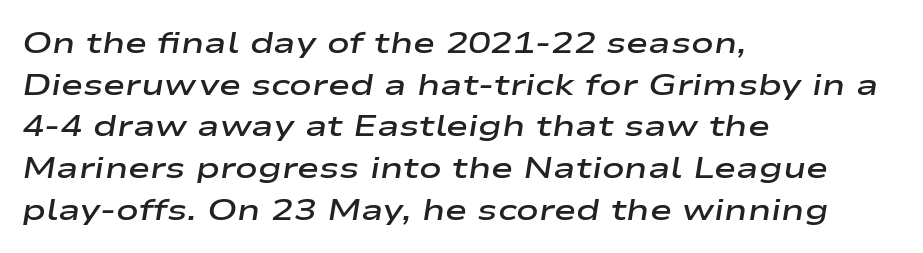
{"italic": "yes", "lean": "right", "slant_degrees": 9, "bold": "semi", "weight": "semibold", "width": "wide", "stroke_contrast": "low", "x_height": "medium", "monospaced": "no", "underline": "no", "align": "left", "line_spacing": "normal", "line_spacing_ratio": 1.39, "letter_spacing": "normal", "letter_spacing_em": 0.0, "glyph_px": 30}
